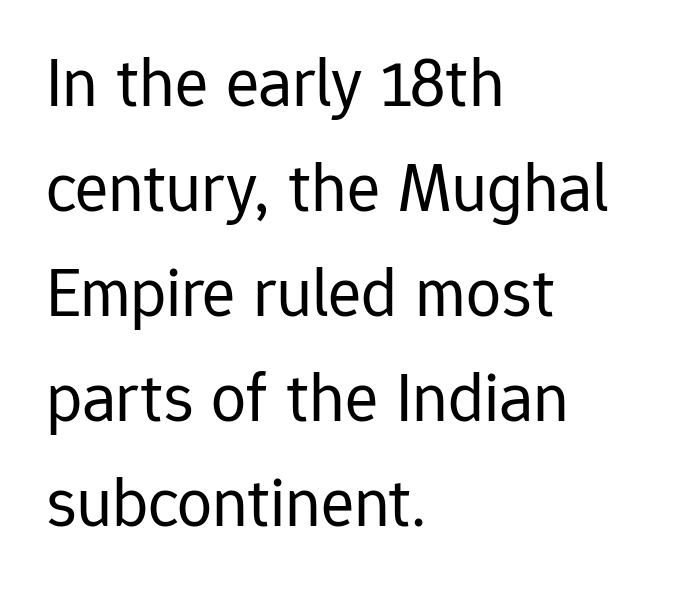
The image shows 70 px regular-weight sans-serif type, upright; set left-aligned, normal line spacing (1.5x), normal letter spacing, not underlined; low stroke contrast and a medium x-height.
